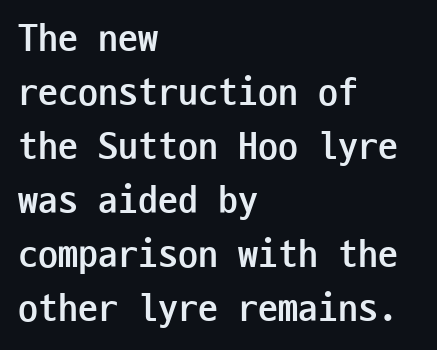
{"serif": "no", "italic": "no", "bold": "yes", "weight": "semibold", "width": "condensed", "stroke_contrast": "low", "x_height": "medium", "monospaced": "yes", "underline": "no", "align": "left", "line_spacing": "normal", "line_spacing_ratio": 1.35, "letter_spacing": "normal", "letter_spacing_em": 0.0, "glyph_px": 40}
